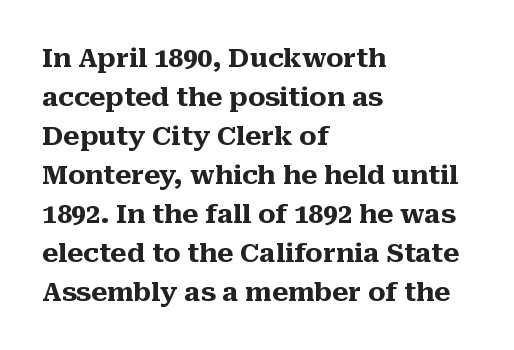
The image shows 26 px bold type, upright; set left-aligned, normal line spacing (1.5x), normal letter spacing, not underlined.
